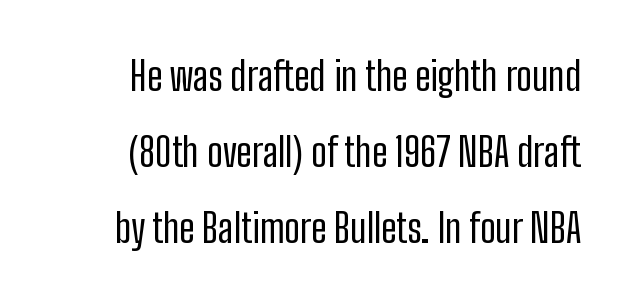
Q: Is the text bold? A: No.
Q: Is the text italic (slanted)? A: No, it is upright.
Q: Is the typeface a serif or a sans-serif typeface? A: Sans-serif.
Q: Is the text underlined? A: No.
Q: Is the spacing between letters normal or unusually wide? A: Normal.
Q: Is the spacing between lines tight, normal or loose? A: Loose.
Q: Width (condensed, normal, or wide)? A: Condensed.
Q: Stroke contrast? A: Low.
Q: x-height? A: Medium.
Q: Monospaced? A: No.
